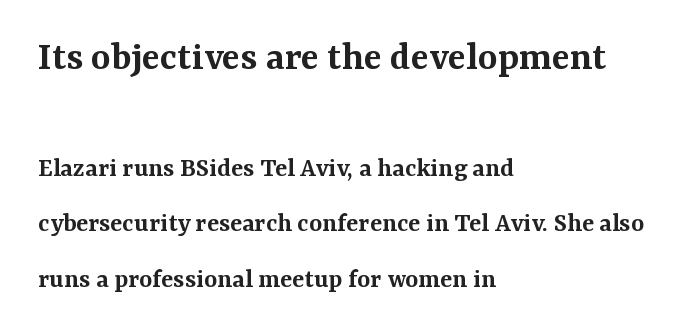
Spacing verdict: proportional, widths tailored to each character. Yep, those are serifs on the letters. A student would notice the top passage is typeset larger than what follows. Heft: intermediate — a semibold.
